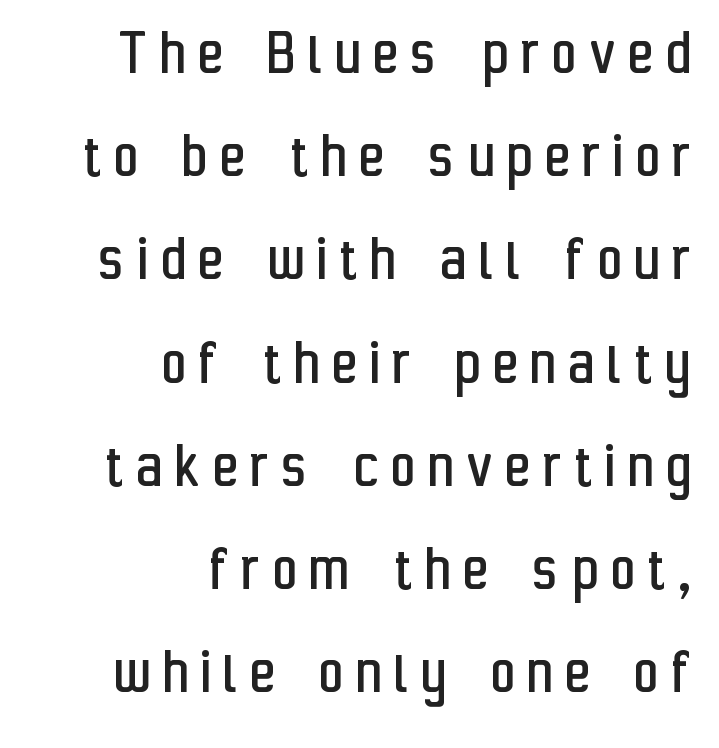
{"serif": "no", "italic": "no", "bold": "no", "weight": "regular", "width": "condensed", "stroke_contrast": "low", "x_height": "medium", "monospaced": "no", "underline": "no", "align": "right", "line_spacing": "normal", "line_spacing_ratio": 1.54, "letter_spacing": "wide", "letter_spacing_em": 0.2, "glyph_px": 67}
